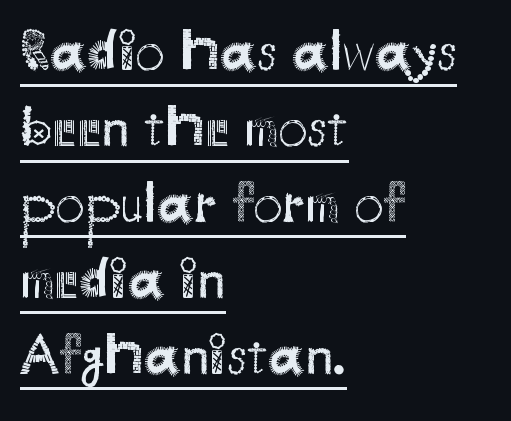
The compositor pushed each line to the left boundary. Short note: letters normally spaced. This is sans-serif lettering, the kind often seen on screens and signage. Horizontal bands of white between lines are of average thickness.
